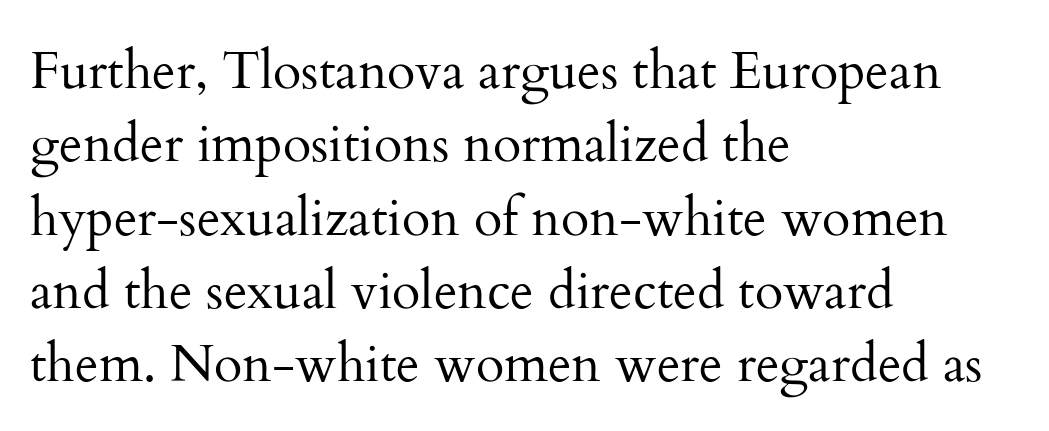
The image shows 52 px regular-weight serif type, upright; set left-aligned, normal line spacing (1.41x), normal letter spacing, not underlined; medium stroke contrast and a small x-height.
